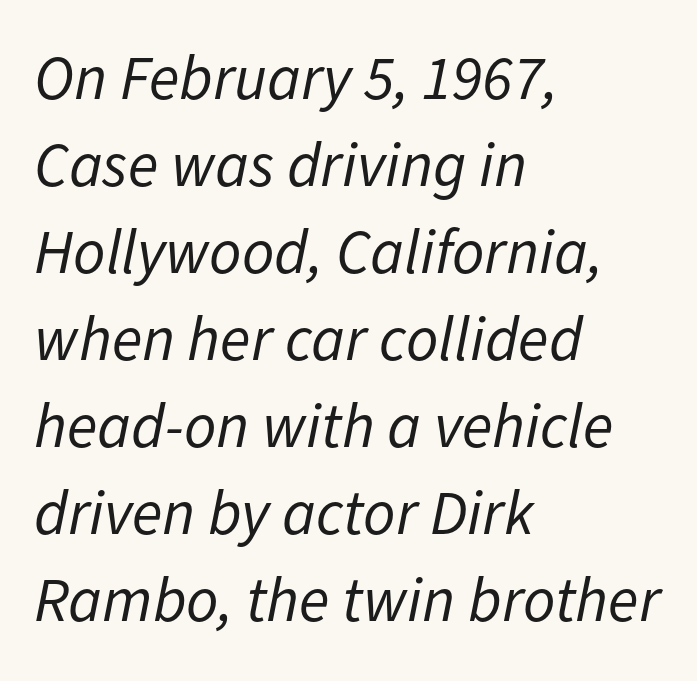
{"italic": "yes", "lean": "right", "slant_degrees": 11, "bold": "no", "weight": "regular", "width": "normal", "stroke_contrast": "low", "x_height": "medium", "monospaced": "no", "underline": "no", "align": "left", "line_spacing": "normal", "line_spacing_ratio": 1.38, "letter_spacing": "normal", "letter_spacing_em": 0.0, "glyph_px": 63}
